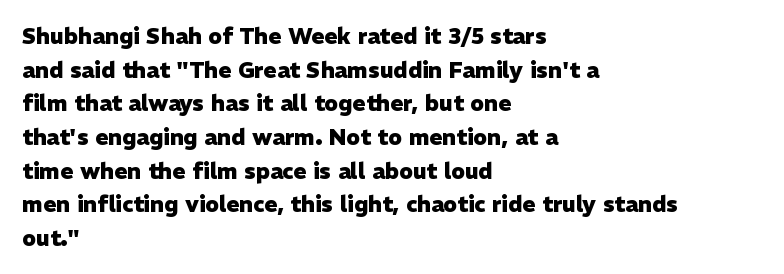
The image shows 22 px bold type, upright; set left-aligned, normal line spacing (1.53x), normal letter spacing, not underlined.
